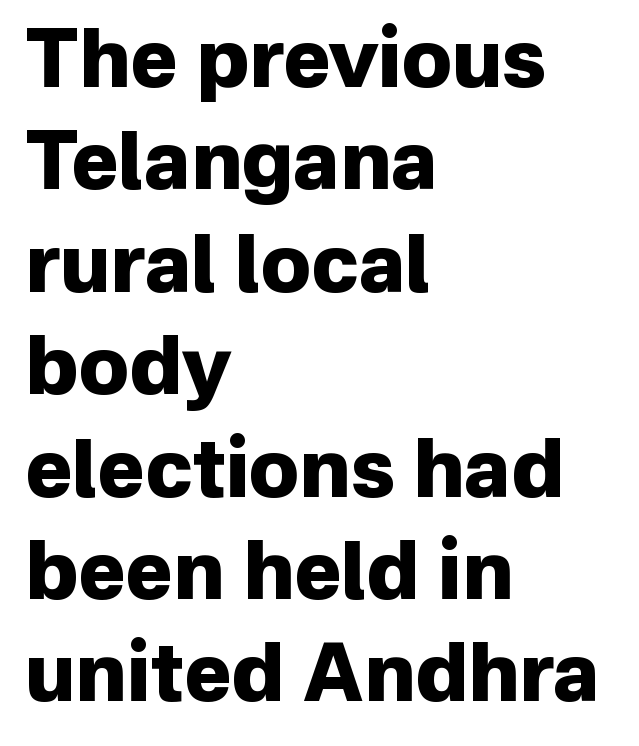
{"serif": "no", "italic": "no", "bold": "yes", "weight": "heavy", "width": "normal", "stroke_contrast": "low", "x_height": "medium", "monospaced": "no", "underline": "no", "align": "left", "line_spacing": "normal", "line_spacing_ratio": 1.28, "letter_spacing": "normal", "letter_spacing_em": 0.0, "glyph_px": 80}
